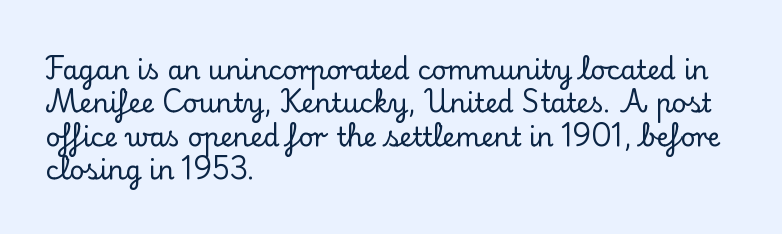
The image shows 26 px text type, upright; set left-aligned, normal line spacing (1.28x), normal letter spacing, not underlined.
